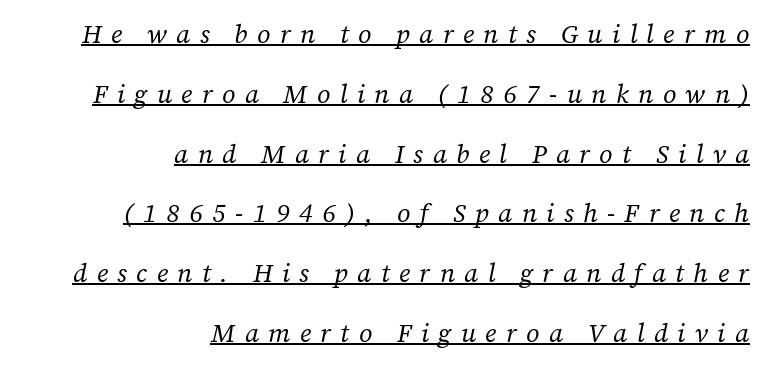
{"italic": "yes", "lean": "right", "slant_degrees": 12, "bold": "no", "underline": "yes", "align": "right", "line_spacing": "loose", "line_spacing_ratio": 2.3, "letter_spacing": "wide", "letter_spacing_em": 0.36, "glyph_px": 26}
